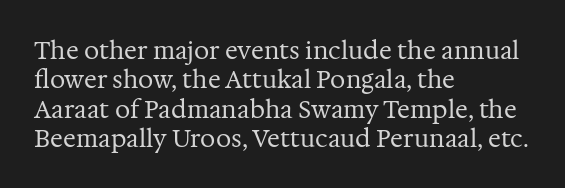
Notice how the stems are strictly vertical — no italics here. Standard letterfit; no display-style spreading of the glyphs. The space beneath each line is pristine and unruled. Counters stay open thanks to moderate or lighter strokes. A classic flush-left, rag-right setting is used for this passage.
